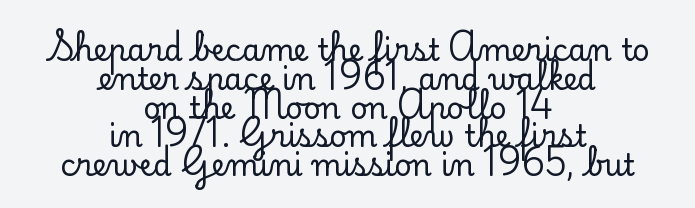
Q: Is the text italic (slanted)? A: No, it is upright.
Q: Is the typeface a serif or a sans-serif typeface? A: Serif.
Q: Is the text underlined? A: No.
Q: How is the paragraph aligned? A: Centered.
Q: Is the spacing between letters normal or unusually wide? A: Normal.
Q: Is the spacing between lines tight, normal or loose? A: Tight.
Q: Width (condensed, normal, or wide)? A: Normal.
Q: Stroke contrast? A: Low.
Q: x-height? A: Small.
Q: Monospaced? A: No.
